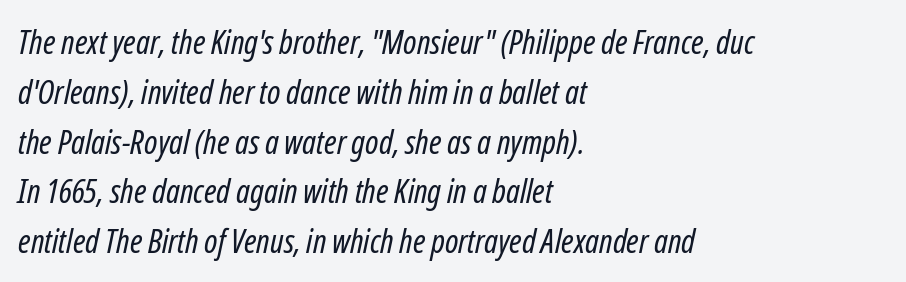
The image shows 33 px regular-weight, condensed type, italic (leaning right); set left-aligned, normal line spacing (1.51x), normal letter spacing, not underlined; low stroke contrast and a medium x-height.
